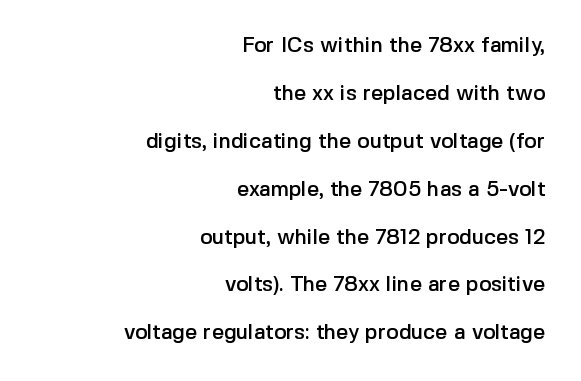
You could fit nearly another row in the gap between these rows. A clean baseline with only descenders dipping below it. The typography opts for an upright posture over an oblique one. Alignment: flush right. The line texture is even and compact thanks to regular tracking.
